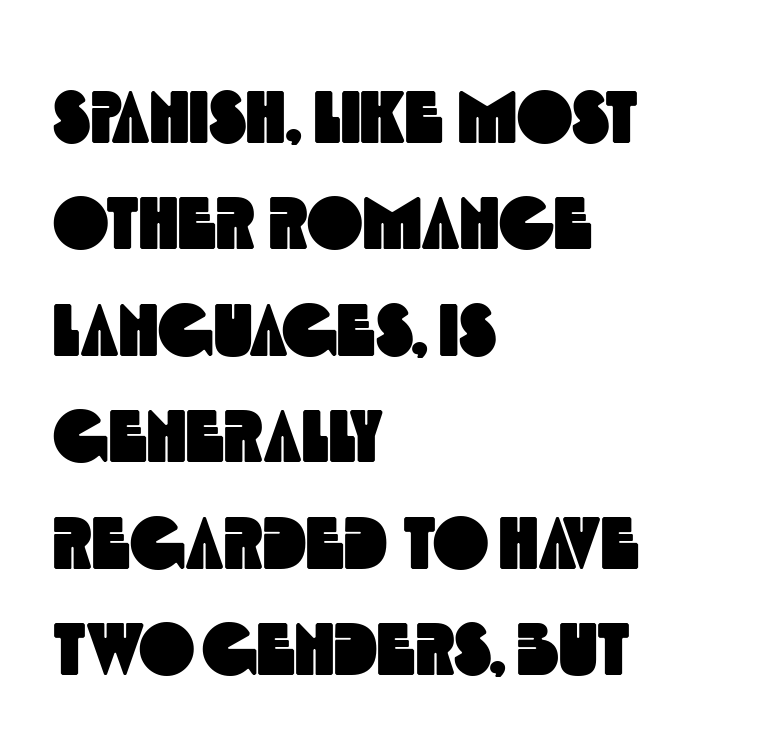
The image shows 75 px condensed sans-serif type; set left-aligned, normal line spacing (1.42x), normal letter spacing, not underlined; a large x-height.
